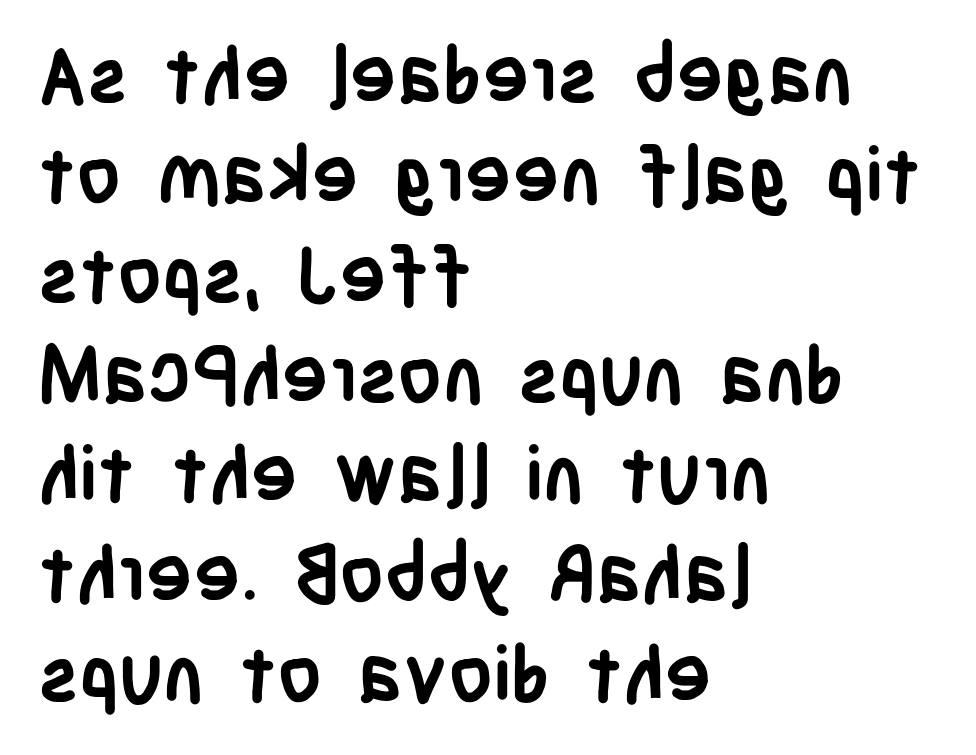
Posture: vertical. Note: no serifs on the glyphs. Normally led — the rows are evenly, conventionally spaced. Think of a printed novel: that variable character pitch is what you see here.
